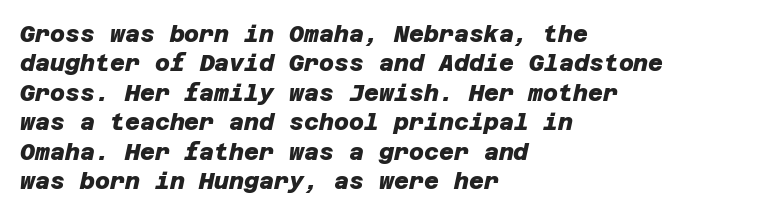
{"bold": "yes", "underline": "no", "align": "left", "line_spacing": "normal", "line_spacing_ratio": 1.28, "letter_spacing": "normal", "letter_spacing_em": 0.0, "glyph_px": 23}
